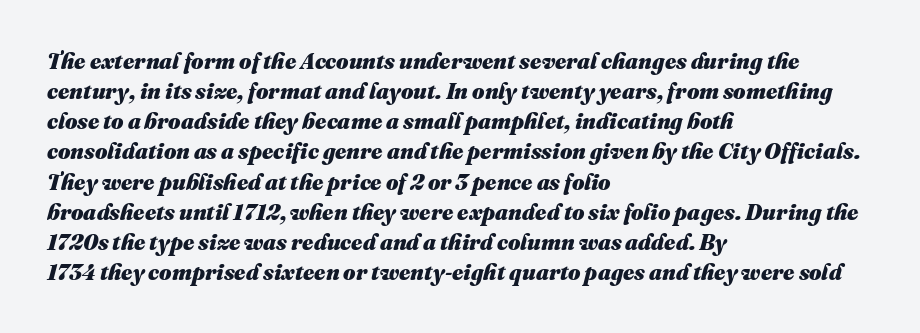
Style check: oblique. How would I describe the line gaps? Plain and ordinary. The strip under each line holds only bare page. This sample is left-justified, so line endings fall wherever the words run out.
